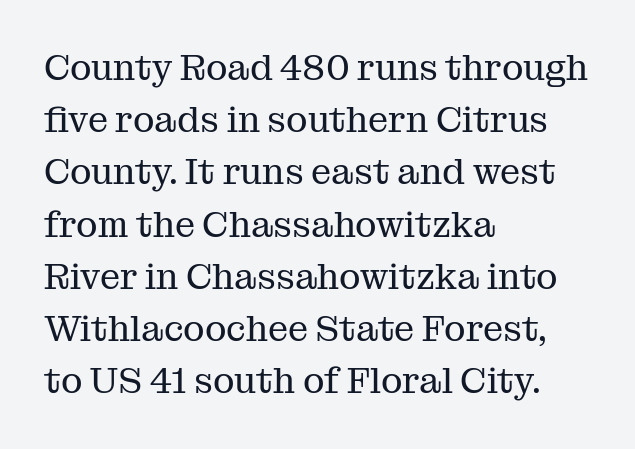
Q: Is the text bold? A: No.
Q: Is the text italic (slanted)? A: No, it is upright.
Q: Is the typeface a serif or a sans-serif typeface? A: Serif.
Q: Is the text underlined? A: No.
Q: How is the paragraph aligned? A: Left-aligned.
Q: Is the spacing between letters normal or unusually wide? A: Normal.
Q: Is the spacing between lines tight, normal or loose? A: Normal.
Q: Width (condensed, normal, or wide)? A: Normal.
Q: Stroke contrast? A: Medium.
Q: x-height? A: Medium.
Q: Monospaced? A: No.
